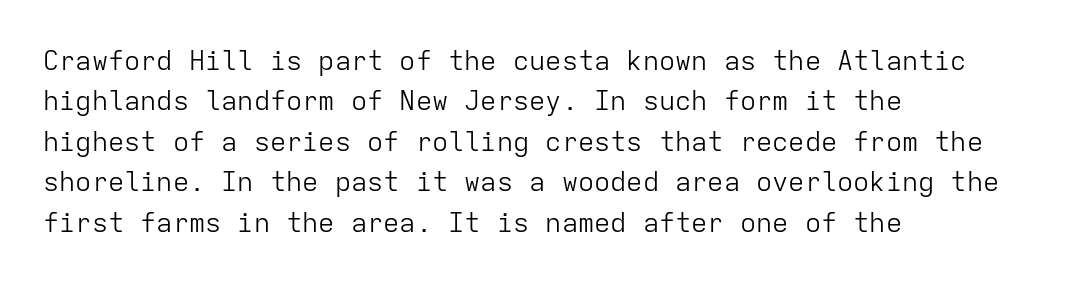
The passage shown stacks its lines at a standard gap. Students, note that the glyphs here touch the page at normal intervals. This reads as an unemphasized weight, regular at the heaviest. Typeset ragged right — the left edge is the straight one. No italicization has been applied; the sample stays upright.
